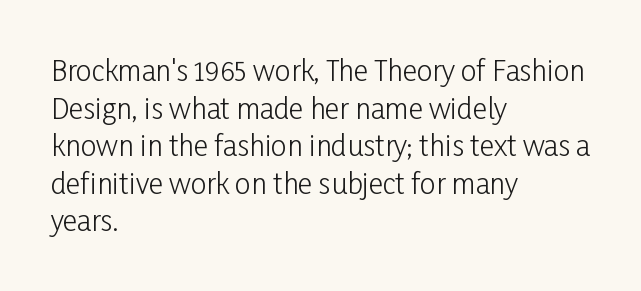
A sans-serif font was chosen for this passage. Unbolded letterforms with no extra heft. Each new line begins a customary step beneath the previous one. This sample uses plain, unmodified letter spacing.
